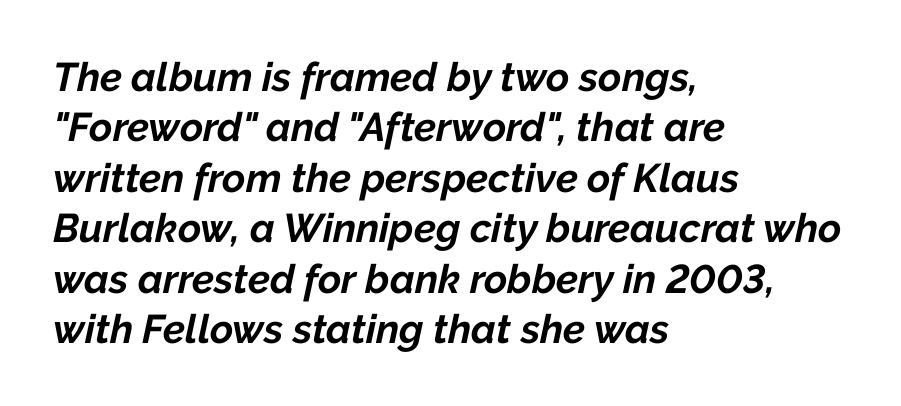
The image shows 40 px bold type, italic (leaning right); set left-aligned, normal line spacing (1.26x), normal letter spacing, not underlined; low stroke contrast and a medium x-height.
